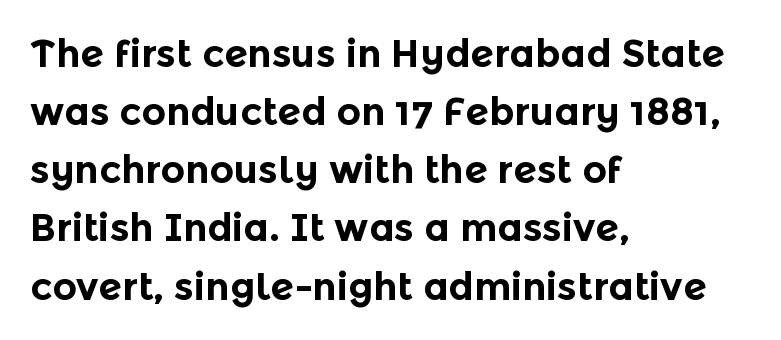
Horizontal bands of white between lines are of average thickness. Stroke terminals: plain, sans-serif. Pretty heavy lettering here — definitely bold. The string is rendered with underlining switched off. If you drew a line through each stem, it would be perfectly vertical.
